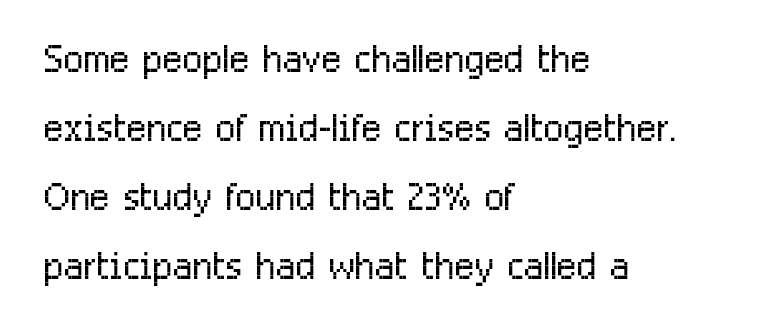
These lines were composed using upright roman letters. The paragraph has a hard left edge and a soft right edge. Regular leading. Is this a heavy cut? Hardly; it is regular or lighter.
